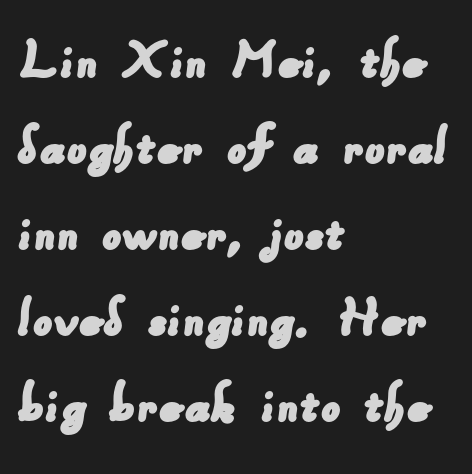
The image shows 61 px sans-serif type; set left-aligned, normal line spacing (1.41x), normal letter spacing, not underlined; low stroke contrast and a small x-height.
